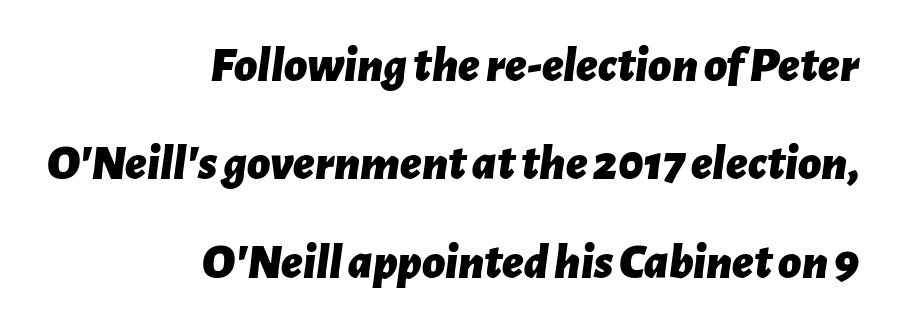
Q: Is the text bold? A: Yes.
Q: Is the text italic (slanted)? A: Yes, it leans right by about 7 degrees.
Q: Is the text underlined? A: No.
Q: How is the paragraph aligned? A: Right-aligned.
Q: Is the spacing between letters normal or unusually wide? A: Normal.
Q: Is the spacing between lines tight, normal or loose? A: Loose.
Q: Width (condensed, normal, or wide)? A: Normal.
Q: Stroke contrast? A: Low.
Q: x-height? A: Medium.
Q: Monospaced? A: No.
